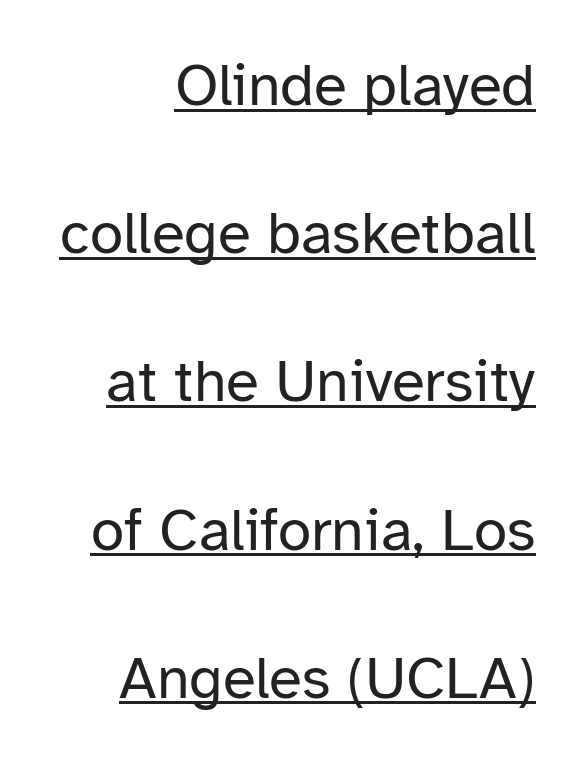
The passage shown is typed in a proportional face where columns would drift. Tracking here is standard; glyphs follow each other at the usual distance. Font category for this specimen: sans-serif. Ink coverage per letter is moderate at most.
